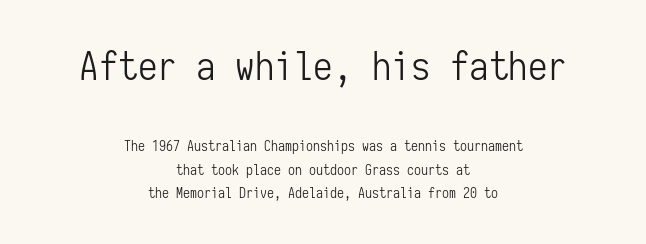
The image shows 39 px light, condensed sans-serif type, upright, monospaced; set centered, normal line spacing (1.67x), normal letter spacing, not underlined; the first (top) block is 2.79x larger; low stroke contrast and a medium x-height.
